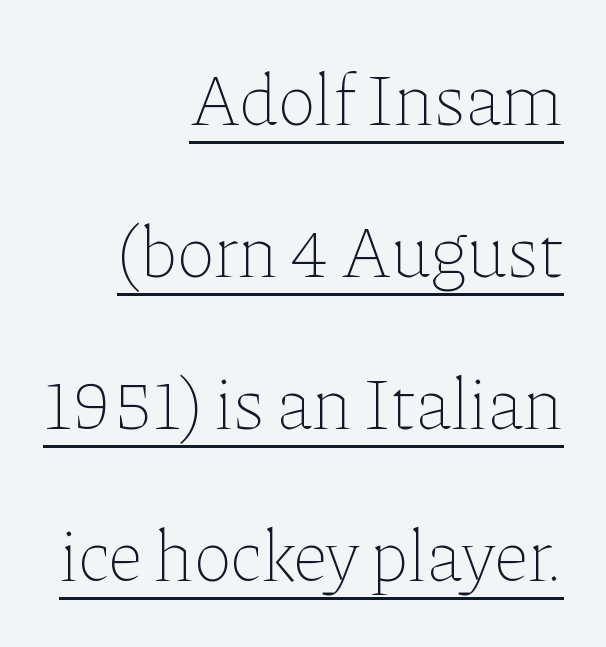
The cut favours lightness, reaching ordinary text weight at its darkest. Character widths vary here, with narrow letters taking less room than wide ones. Horizontal alignment here is rightward, an uncommon choice for prose. Between one letter and the next there's only the usual sliver of space.
